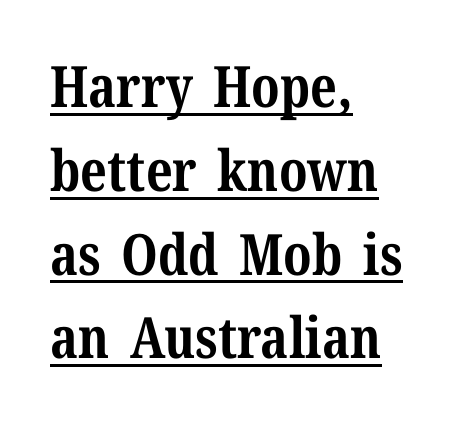
Q: Is the text bold? A: Yes.
Q: Is the text italic (slanted)? A: No, it is upright.
Q: Is the typeface a serif or a sans-serif typeface? A: Serif.
Q: Is the text underlined? A: Yes.
Q: How is the paragraph aligned? A: Left-aligned.
Q: Is the spacing between letters normal or unusually wide? A: Normal.
Q: Is the spacing between lines tight, normal or loose? A: Normal.
Q: Width (condensed, normal, or wide)? A: Normal.
Q: Stroke contrast? A: Medium.
Q: x-height? A: Medium.
Q: Monospaced? A: No.
